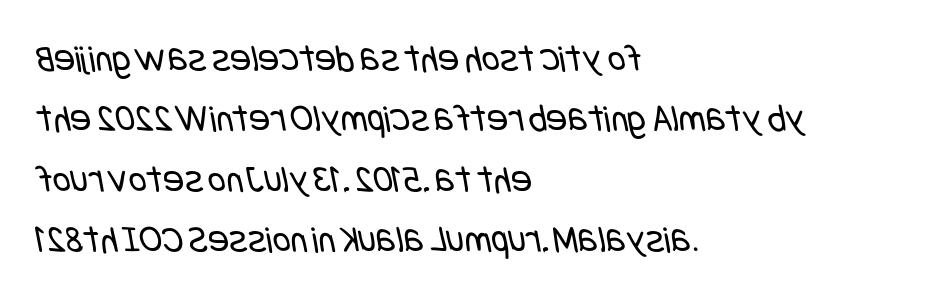
The image shows 39 px regular-weight, condensed sans-serif type; set left-aligned, normal line spacing (1.55x), normal letter spacing, not underlined; low stroke contrast and a large x-height.
